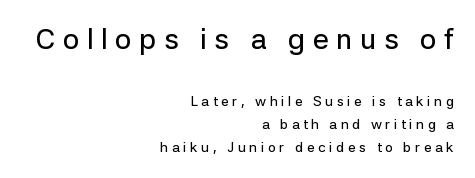
Q: Is the text italic (slanted)? A: No, it is upright.
Q: Is the typeface a serif or a sans-serif typeface? A: Sans-serif.
Q: Is the text underlined? A: No.
Q: How is the paragraph aligned? A: Right-aligned.
Q: Is the spacing between letters normal or unusually wide? A: Unusually wide.
Q: Is the spacing between lines tight, normal or loose? A: Normal.
Q: Which block of text is set in a larger size, the first (top) or the second (bottom)? A: The first (top) one.
Q: Width (condensed, normal, or wide)? A: Normal.
Q: Stroke contrast? A: Low.
Q: x-height? A: Medium.
Q: Monospaced? A: No.
